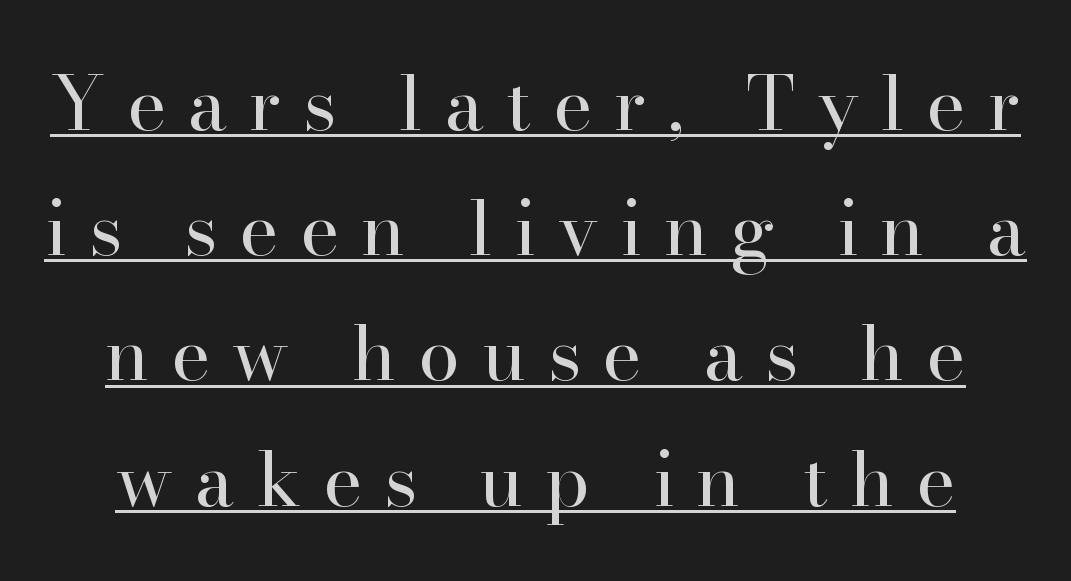
The image shows 75 px regular-weight serif type, upright; set normal line spacing (1.67x), unusually wide letter spacing (+0.29 em), underlined; high stroke contrast and a small x-height.
